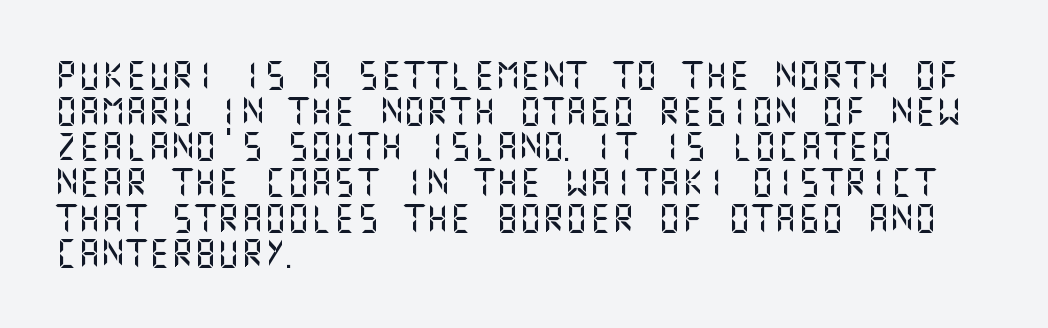
{"serif": "no", "italic": "no", "width": "normal", "stroke_contrast": "medium", "x_height": "large", "underline": "no", "align": "left", "line_spacing_ratio": 1.23, "letter_spacing": "normal", "letter_spacing_em": 0.0, "glyph_px": 29}
